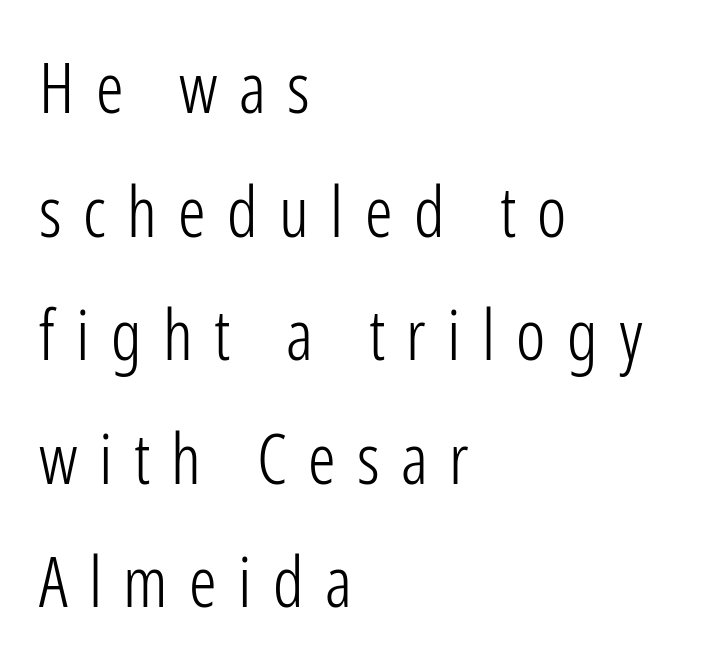
The image shows 69 px light, condensed sans-serif type, upright; set left-aligned, line spacing 1.79x, unusually wide letter spacing (+0.31 em), not underlined; low stroke contrast and a medium x-height.
